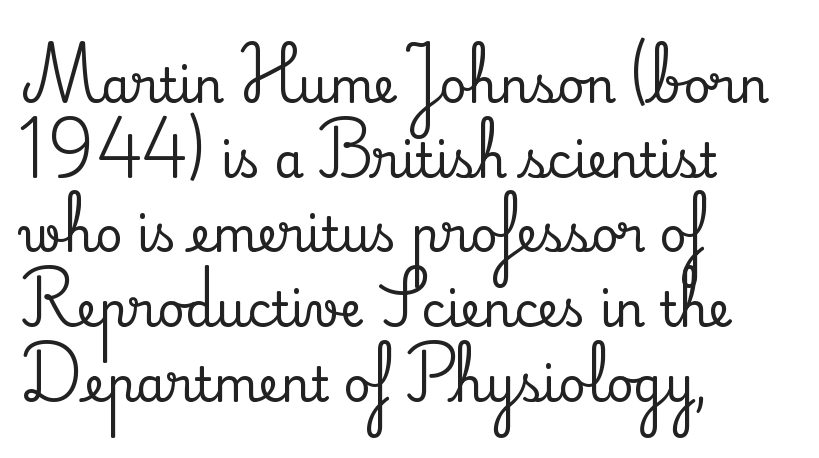
Does the leading feel generous? No, just average. The rendering anchors every line to the left-hand side. Do the characters align in a grid? No, the font is proportional. A clean baseline with only descenders dipping below it. Each letter's strokes conclude with small projecting serifs. Letter spacing: default.
